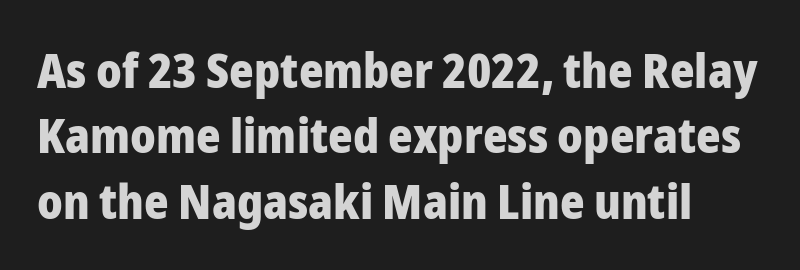
Here the designer chose a conventional face with non-uniform glyph widths. Look at the bottom of the vertical strokes: they stop flat, with no serifs. Does the weight exceed regular? Yes, all the way to bold. Evenly set lines give the paragraph a standard silhouette. Beneath every word, the page is bare.
